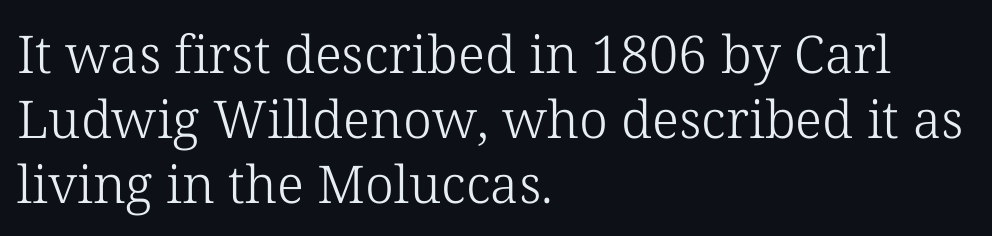
Default kerning and tracking; the words read as compact shapes. Italic: no, the glyphs are upright roman. The ragged edge is on the right, which tells us the setting is flush left. A typesetter would call this proportional, since set widths differ per character. Anything drawn beneath the words? Only blank space. Weight class: somewhere from thin through regular.
